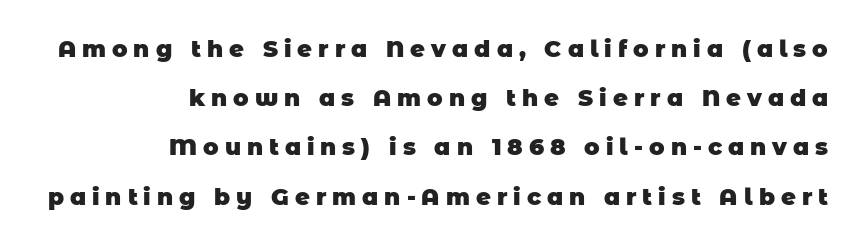
Line endings align vertically; line beginnings do not. Descenders hang freely into open space. Quick note: interline space is abundant. Loose tracking; the words dissolve into strings of separated letters.
